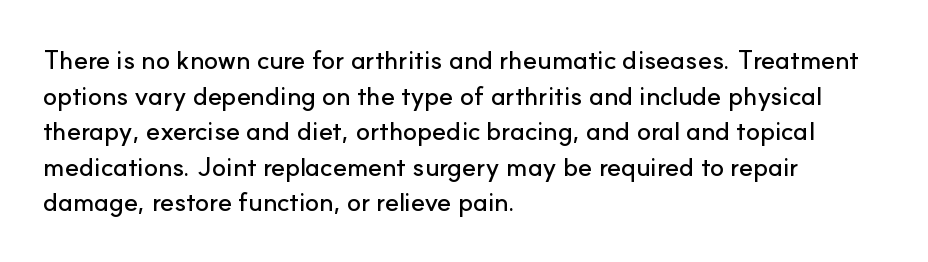
Compared with a centered layout, this one pins lines to the left instead. These lines were composed using upright roman letters. The type is set solid horizontally, with unmodified tracking. Vertical spacing — default. A bare baseline throughout the passage.
